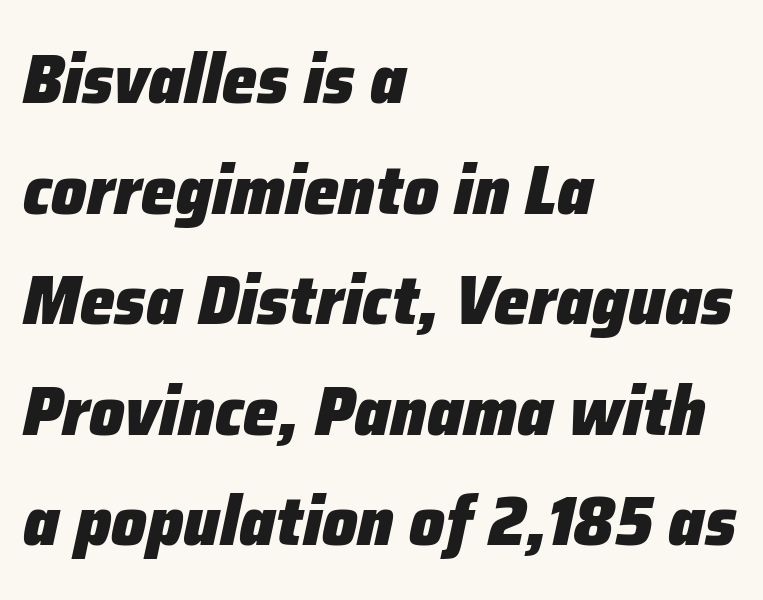
The image shows 70 px heavy type, italic (leaning right); set left-aligned, normal line spacing (1.58x), normal letter spacing, not underlined; low stroke contrast and a medium x-height.
